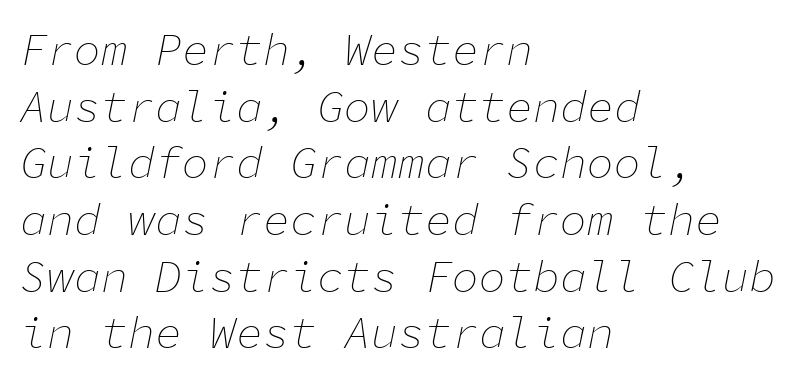
Q: Is the text bold? A: No.
Q: Is the text italic (slanted)? A: Yes, it leans right by about 11 degrees.
Q: Is the text underlined? A: No.
Q: How is the paragraph aligned? A: Left-aligned.
Q: Is the spacing between letters normal or unusually wide? A: Normal.
Q: Is the spacing between lines tight, normal or loose? A: Normal.
Q: Width (condensed, normal, or wide)? A: Normal.
Q: Stroke contrast? A: Low.
Q: x-height? A: Medium.
Q: Monospaced? A: Yes.
